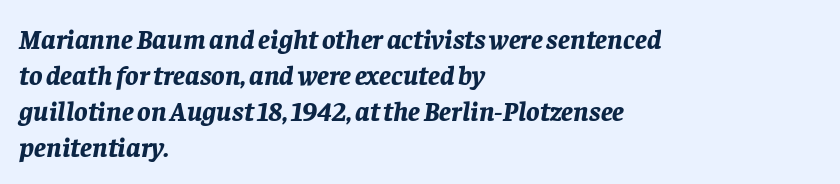
The image shows 28 px bold type, italic (leaning right); set left-aligned, normal line spacing (1.29x), normal letter spacing, not underlined; low stroke contrast and a large x-height.
